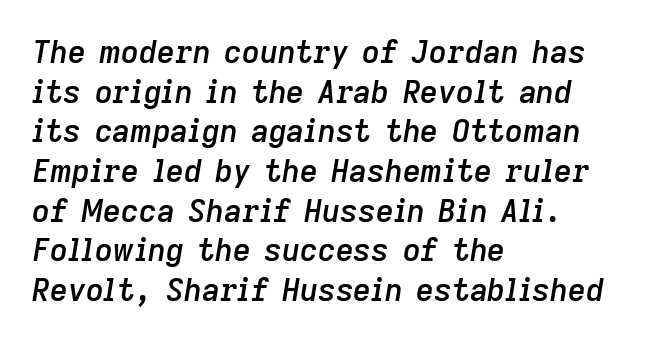
{"italic": "yes", "lean": "right", "slant_degrees": 9, "bold": "semi", "weight": "semibold", "width": "normal", "stroke_contrast": "low", "x_height": "medium", "monospaced": "no", "underline": "no", "align": "left", "line_spacing": "normal", "line_spacing_ratio": 1.28, "letter_spacing": "normal", "letter_spacing_em": 0.0, "glyph_px": 31}
